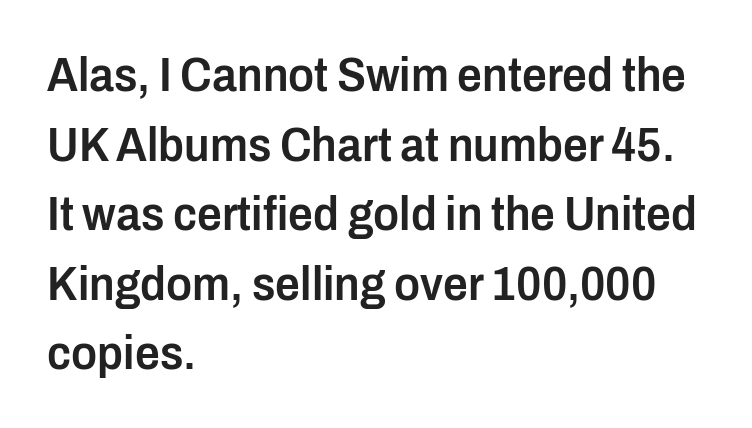
The image shows 49 px semibold, condensed sans-serif type, upright; set left-aligned, normal line spacing (1.42x), normal letter spacing, not underlined; low stroke contrast and a medium x-height.
